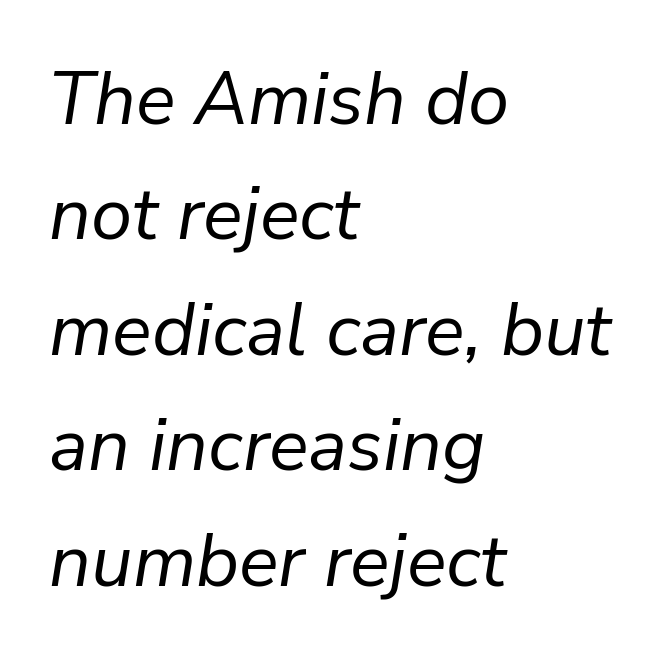
{"italic": "yes", "lean": "right", "slant_degrees": 9, "bold": "no", "weight": "regular", "width": "normal", "stroke_contrast": "low", "x_height": "medium", "monospaced": "no", "underline": "no", "align": "left", "line_spacing": "normal", "line_spacing_ratio": 1.56, "letter_spacing": "normal", "letter_spacing_em": 0.0, "glyph_px": 74}
